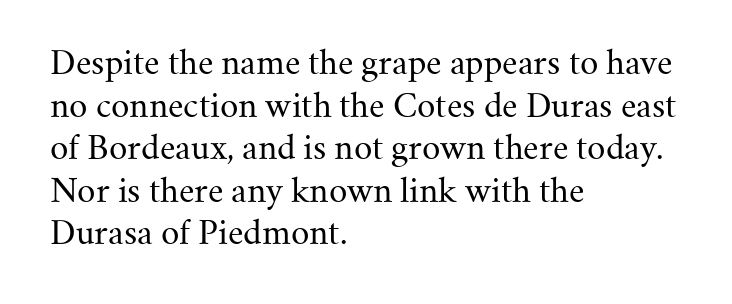
{"serif": "yes", "italic": "no", "bold": "no", "weight": "regular", "width": "normal", "stroke_contrast": "medium", "x_height": "small", "monospaced": "no", "underline": "no", "align": "left", "line_spacing": "normal", "line_spacing_ratio": 1.33, "letter_spacing": "normal", "letter_spacing_em": 0.0, "glyph_px": 32}
